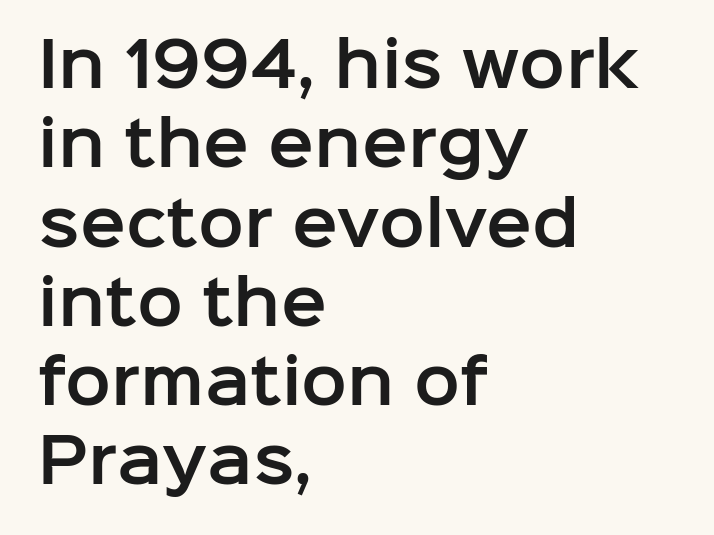
If you drew a ruler down the left edge, every line would touch it. Glyph-to-glyph distance matches everyday printed text. A roman cut, with each character standing at attention. Think of a printed novel: that variable character pitch is what you see here. Descenders hang freely into open space. The rendering uses a moderate line-height, typical for paragraphs.
